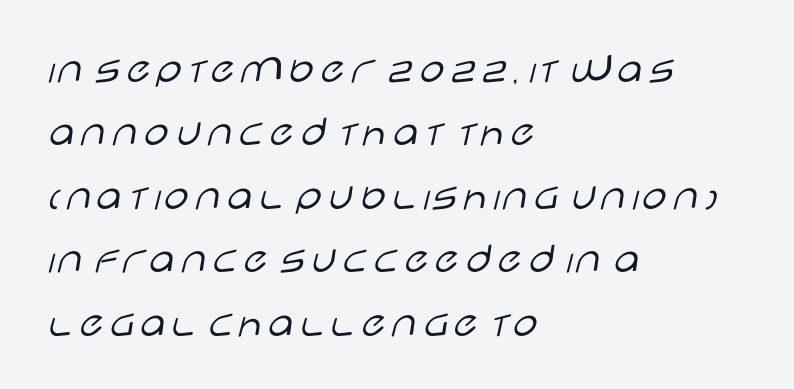
The image shows 45 px light, wide sans-serif type; set left-aligned, normal line spacing (1.41x), normal letter spacing, not underlined; low stroke contrast and a large x-height.
